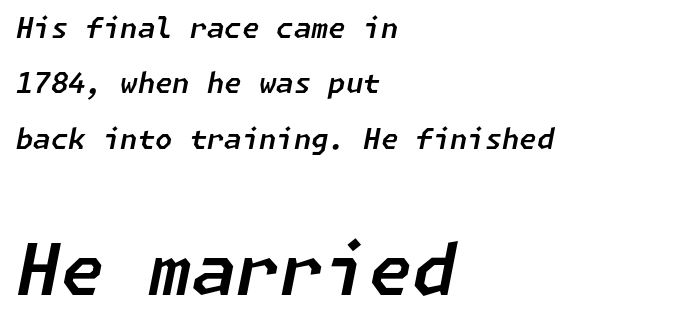
The image shows 71 px text type, italic (leaning right); set left-aligned, loose line spacing (1.98x), normal letter spacing, not underlined; the second (bottom) block is 2.54x larger; low stroke contrast and a medium x-height.
